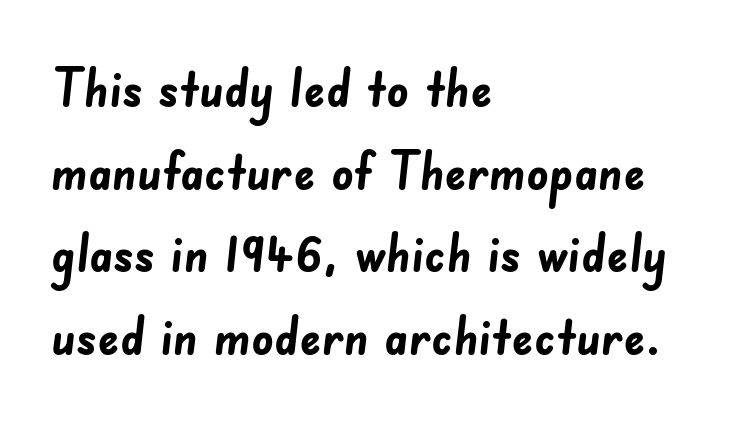
The image shows 54 px semibold sans-serif type; set left-aligned, normal line spacing (1.53x), normal letter spacing, not underlined; low stroke contrast and a small x-height.
